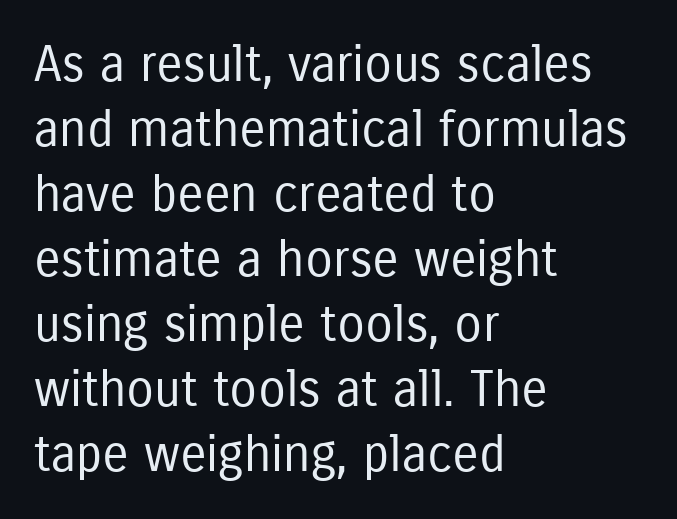
Letters rest on an invisible, unmarked baseline. Is the type heavy? It reads as light-to-regular instead. Line starts are locked; line ends wander. Every stem runs plumb, perpendicular to the baseline. The line-height multiplier appears to be the usual default. What stands out about the letter spacing? Nothing — it is the standard amount.
